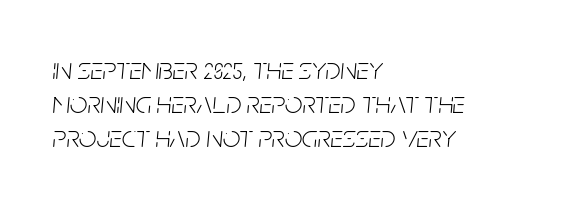
The lines are quadded left. Successive baselines arrive quickly, one right under another. Slanted lettering throughout. The glyphs are unaccompanied by any horizontal stroke below them. Caption: face not bold, strokes unweighted.
